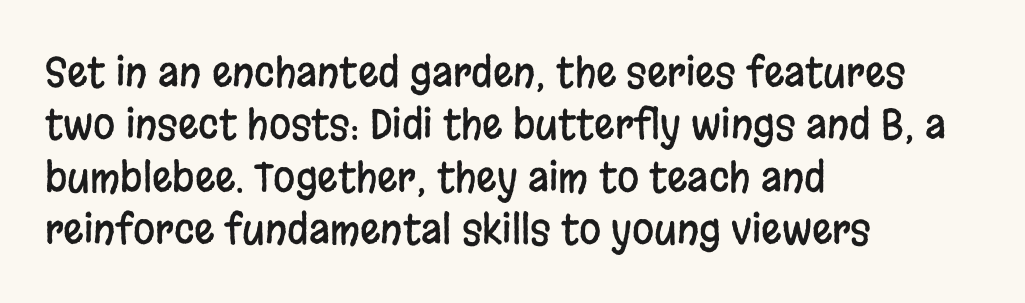
The image shows 40 px condensed sans-serif type, upright; set left-aligned, normal line spacing (1.31x), normal letter spacing, not underlined; low stroke contrast and a large x-height.
